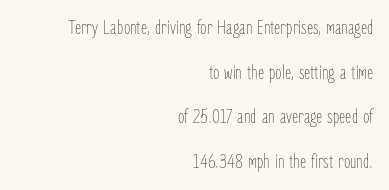
{"italic": "no", "bold": "no", "underline": "no", "align": "right", "line_spacing": "loose", "line_spacing_ratio": 2.12, "letter_spacing": "normal", "letter_spacing_em": 0.0, "glyph_px": 21}
